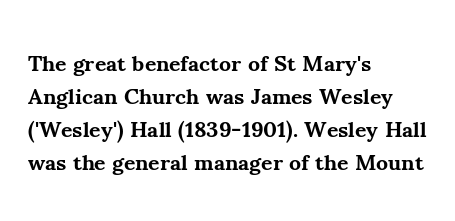
You'd pick this weight for a headline — it's a proper bold. The lettering holds an erect, upright posture throughout. Glance below the letters and you will spot only blank space. Layout note: lines flush left. Characters follow at the spacing the type designer built in. These lines sit exactly where default settings would place them.
